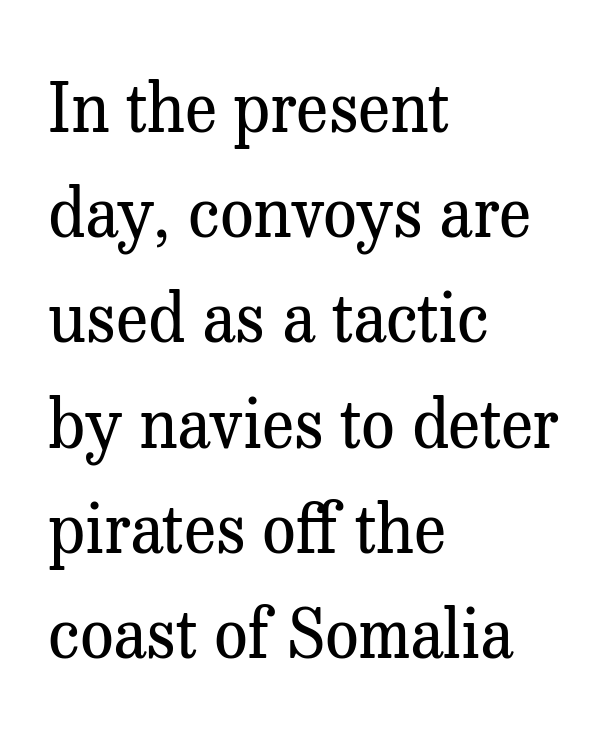
The image shows 67 px regular-weight serif type, upright; set left-aligned, normal line spacing (1.57x), normal letter spacing, not underlined; medium stroke contrast and a medium x-height.
